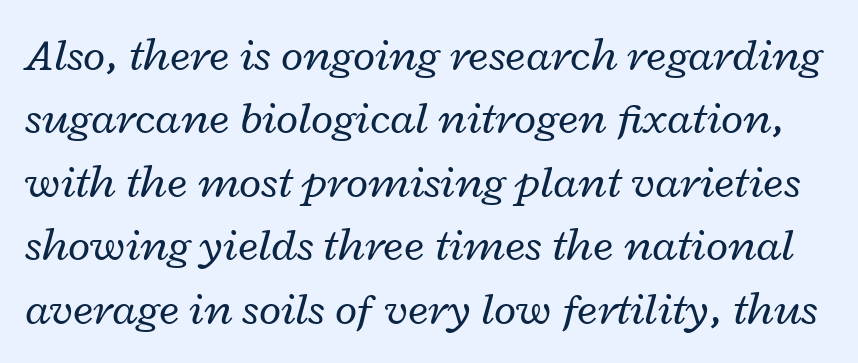
Notice how the stems are inclined rather than vertical — that's the hallmark of italics. Is there much room between lines? A standard amount, neither cramped nor airy. Words appear dense and cohesive because spacing is normal. Note the varied advance widths — an 'i' is clearly narrower than an 'm'. This is not heavy type; no bold has been used. Bare-footed words on every line.
